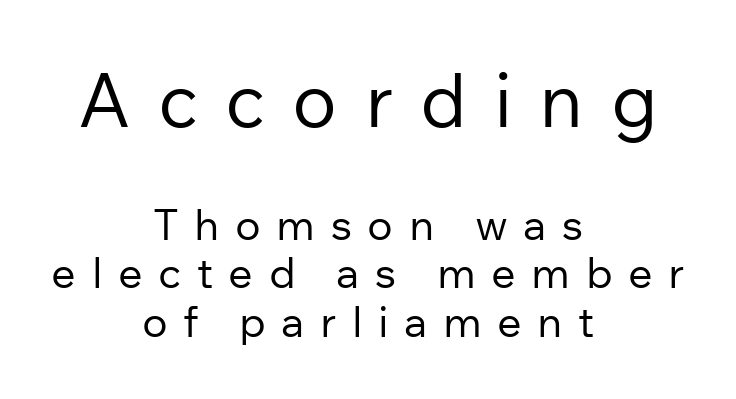
{"serif": "no", "italic": "no", "bold": "no", "weight": "regular", "width": "normal", "stroke_contrast": "low", "x_height": "medium", "monospaced": "no", "underline": "no", "align": "center", "line_spacing": "tight", "line_spacing_ratio": 1.13, "letter_spacing": "wide", "letter_spacing_em": 0.36, "larger_block": "first", "size_ratio": 1.74, "glyph_px": 75}
